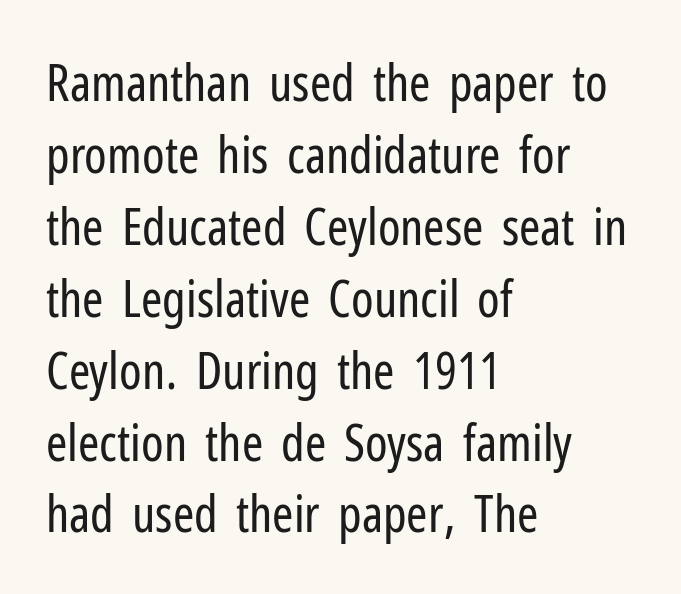
Nobody touched the tracking dial on this one. Underline: absent. The weight would be labelled regular, book, light, or lighter still. Posture: upright roman. The rendering shows plain stroke endings on the letterforms — a sans-serif design.
